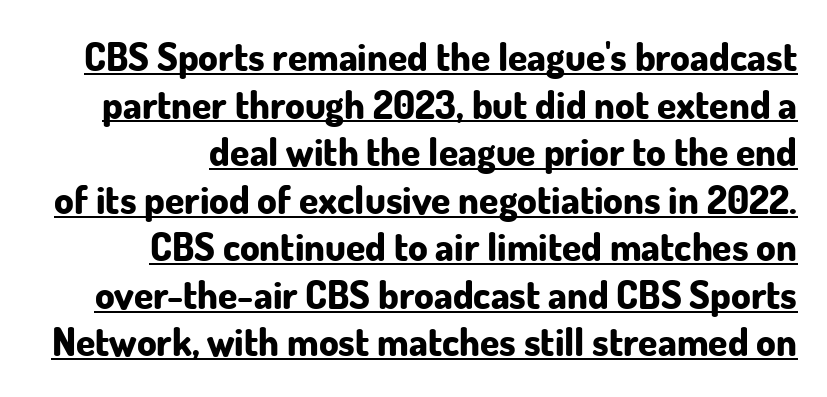
The font is running at its bold setting. Serifs: no, the terminals of the letterforms are clean. Here the designer chose a conventional face with non-uniform glyph widths. A baseline rule has been typeset under these characters. Casual observation: everything's shoved over to the right. This is the regular roman posture of the typeface.
